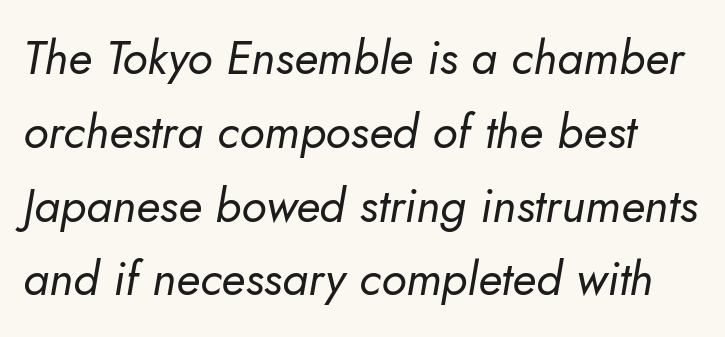
The image shows 47 px regular-weight type, italic (leaning right); set normal line spacing (1.57x), normal letter spacing, not underlined; low stroke contrast and a small x-height.
